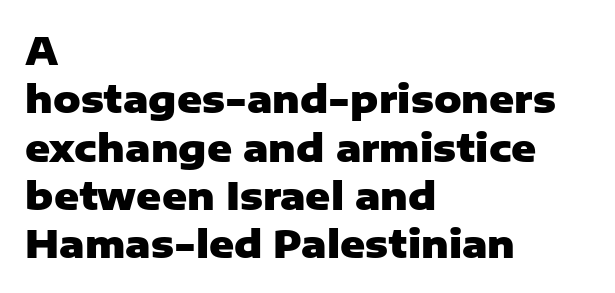
The image shows 38 px heavy sans-serif type, upright; set left-aligned, normal line spacing (1.27x), normal letter spacing, not underlined; low stroke contrast and a medium x-height.
